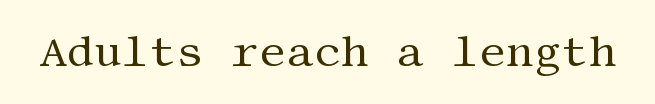
The image shows 43 px regular-weight serif type, upright; set normal letter spacing, not underlined; medium stroke contrast and a large x-height.
